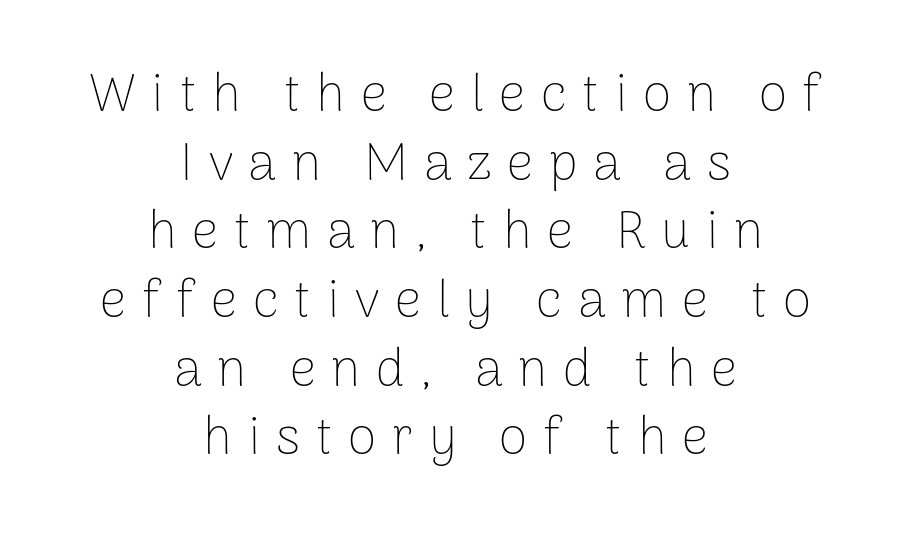
Q: Is the text bold? A: No.
Q: Is the text italic (slanted)? A: No, it is upright.
Q: Is the typeface a serif or a sans-serif typeface? A: Sans-serif.
Q: Is the text underlined? A: No.
Q: How is the paragraph aligned? A: Centered.
Q: Is the spacing between letters normal or unusually wide? A: Unusually wide.
Q: Is the spacing between lines tight, normal or loose? A: Normal.
Q: Width (condensed, normal, or wide)? A: Normal.
Q: Stroke contrast? A: Low.
Q: x-height? A: Medium.
Q: Monospaced? A: No.
